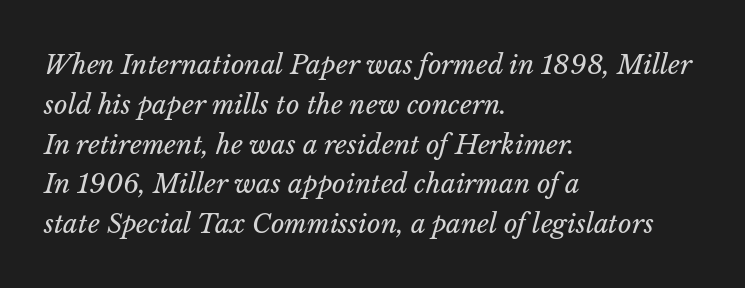
The face used here is rendered with its standard letterfit. An italicized treatment has been applied to the whole sample. Descender tails drop into unmarked territory. On a weight scale, this lands at 450 or below. Each new line begins a customary step beneath the previous one.
